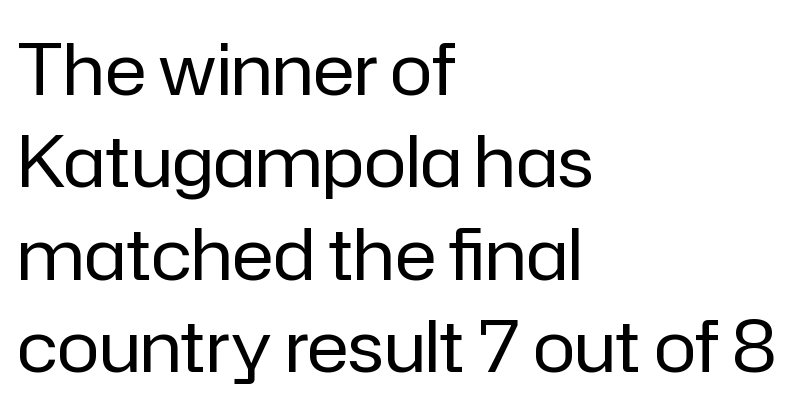
The image shows 71 px regular-weight sans-serif type, upright; set left-aligned, normal line spacing (1.3x), normal letter spacing, not underlined; low stroke contrast and a medium x-height.
